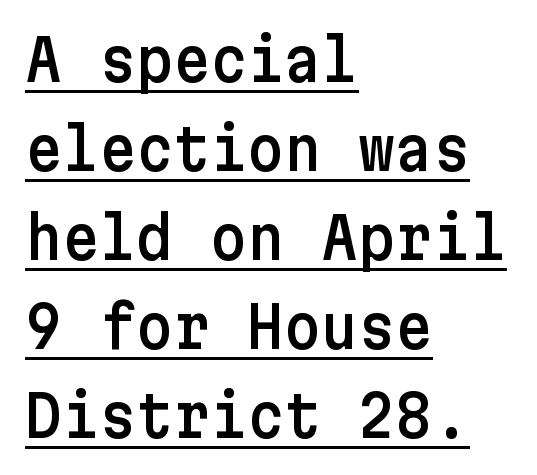
Q: Is the text italic (slanted)? A: No, it is upright.
Q: Is the typeface a serif or a sans-serif typeface? A: Sans-serif.
Q: Is the text underlined? A: Yes.
Q: How is the paragraph aligned? A: Left-aligned.
Q: Is the spacing between letters normal or unusually wide? A: Normal.
Q: Is the spacing between lines tight, normal or loose? A: Normal.
Q: Width (condensed, normal, or wide)? A: Normal.
Q: Stroke contrast? A: Low.
Q: x-height? A: Medium.
